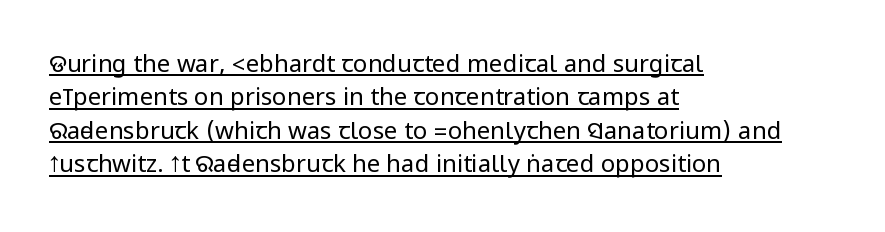
Q: Is the text bold? A: No.
Q: Is the text italic (slanted)? A: No, it is upright.
Q: Is the text underlined? A: Yes.
Q: How is the paragraph aligned? A: Left-aligned.
Q: Is the spacing between letters normal or unusually wide? A: Normal.
Q: Is the spacing between lines tight, normal or loose? A: Normal.
